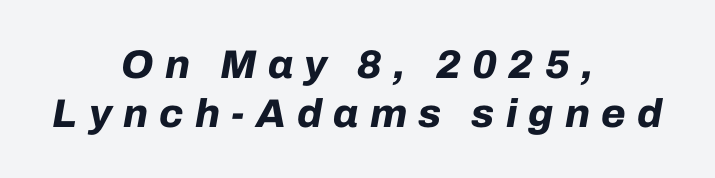
The space beneath each line is pristine and unruled. These words are printed bold, with thick strokes throughout. In terms of posture, this sample is oblique. Words appear elongated and porous because spacing is wide. Caption: multi-line text, centered on the measure.
